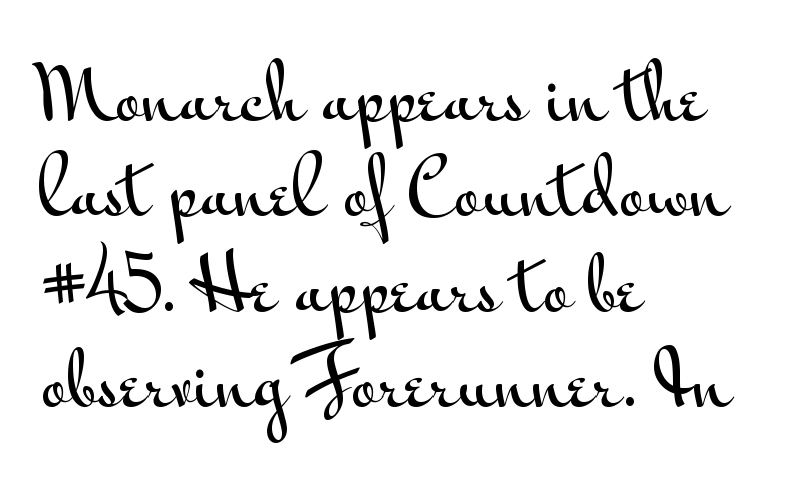
Q: Is the typeface a serif or a sans-serif typeface? A: Sans-serif.
Q: Is the text underlined? A: No.
Q: How is the paragraph aligned? A: Left-aligned.
Q: Is the spacing between letters normal or unusually wide? A: Normal.
Q: Is the spacing between lines tight, normal or loose? A: Normal.
Q: Width (condensed, normal, or wide)? A: Wide.
Q: Stroke contrast? A: Medium.
Q: x-height? A: Small.
Q: Monospaced? A: No.
